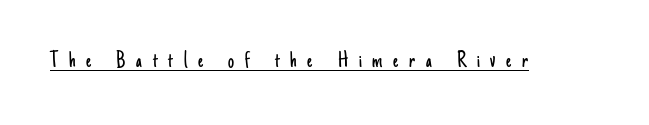
The string is rendered with underlining switched on. Substantial extra tracking has been applied to these lines. The letters stand straight up with perfectly vertical stems. Nothing heavy about these letters — not bold at all.
